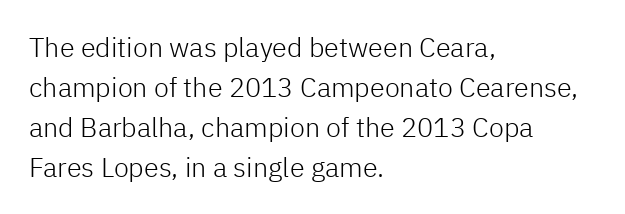
Q: Is the text bold? A: No.
Q: Is the text italic (slanted)? A: No, it is upright.
Q: Is the text underlined? A: No.
Q: How is the paragraph aligned? A: Left-aligned.
Q: Is the spacing between letters normal or unusually wide? A: Normal.
Q: Is the spacing between lines tight, normal or loose? A: Normal.
